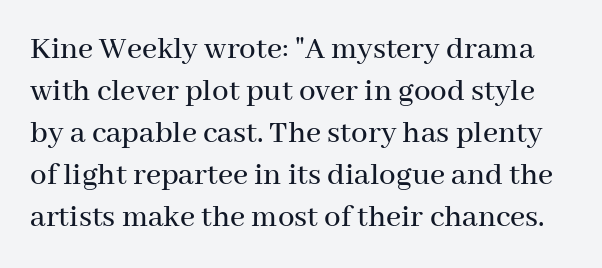
{"serif": "yes", "italic": "no", "width": "normal", "stroke_contrast": "medium", "x_height": "medium", "monospaced": "no", "underline": "no", "line_spacing": "normal", "line_spacing_ratio": 1.27, "letter_spacing": "normal", "letter_spacing_em": 0.0, "glyph_px": 33}
